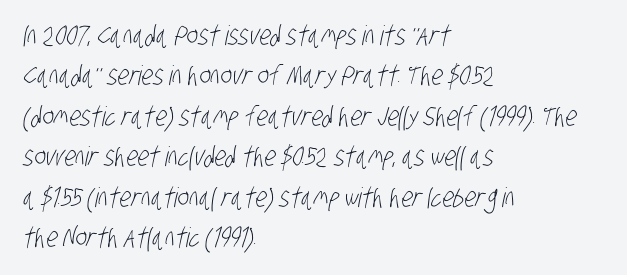
The weight tops out at a normal text grade. The setting favours the left margin, as ordinary paragraphs usually do. The passage shown is not underscored anywhere. Observe the ordinary spacing: letters are neighbours, not strangers.
